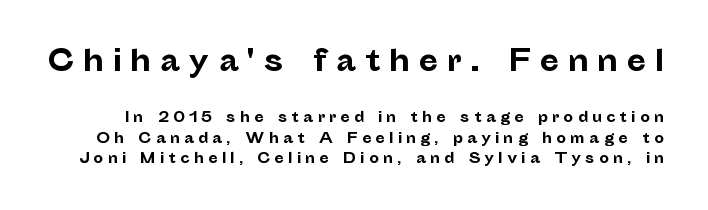
The image shows 29 px bold sans-serif type, upright; set normal line spacing (1.45x), unusually wide letter spacing (+0.29 em), not underlined; the first (top) block is 2.07x larger; low stroke contrast and a medium x-height.
